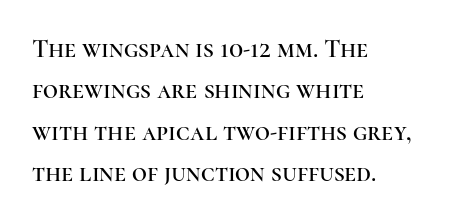
The image shows 26 px text type, upright; set left-aligned, normal line spacing (1.59x), normal letter spacing, not underlined.
